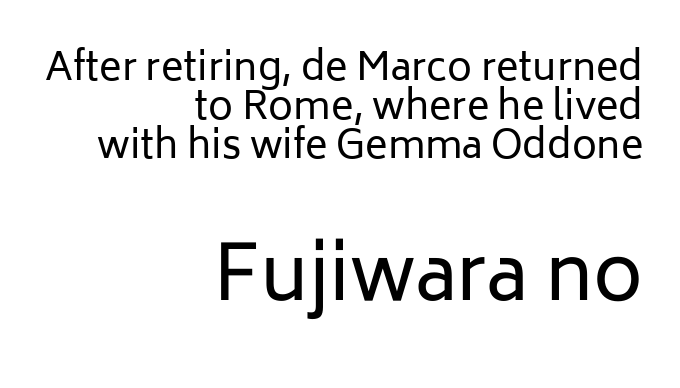
The image shows 76 px regular-weight sans-serif type, upright; set right-aligned, tight line spacing (1.03x), normal letter spacing, not underlined; the second (bottom) block is 2.0x larger; low stroke contrast and a medium x-height.
